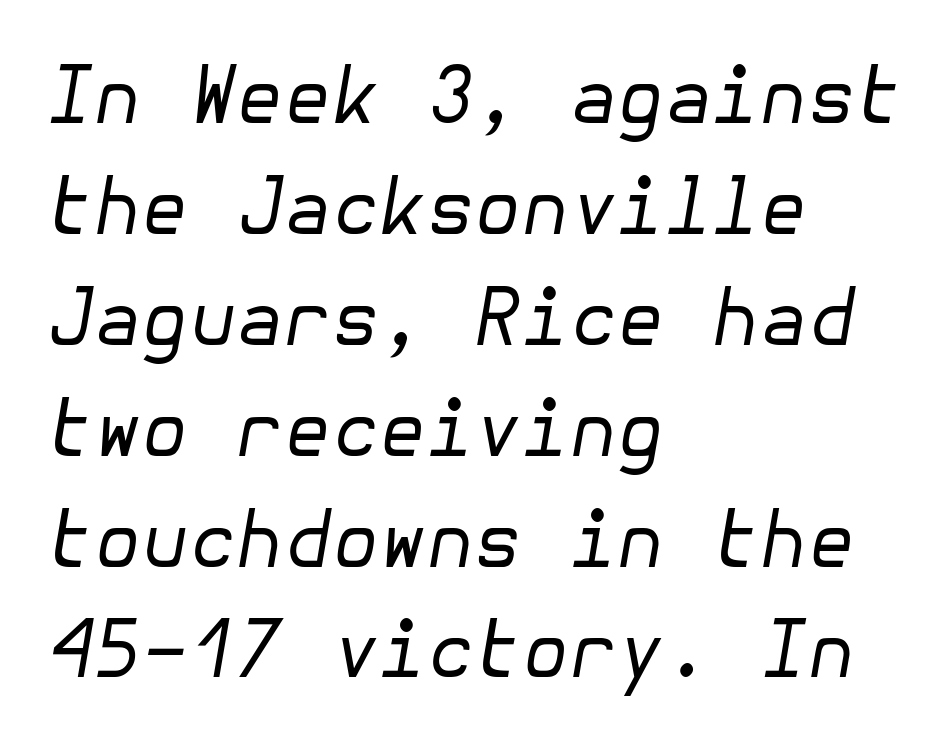
The image shows 77 px regular-weight type, italic (leaning right); set left-aligned, normal line spacing (1.44x), normal letter spacing, not underlined; low stroke contrast and a medium x-height.
